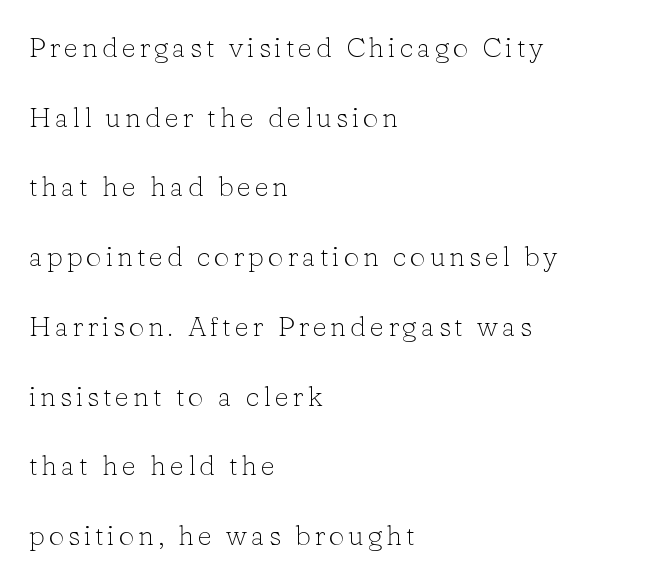
Yep, those are serifs on the letters. The cut favours lightness, reaching ordinary text weight at its darkest. Quick note: underline off. Posture: vertical. Compared with typical paragraphs, the rows here are farther apart.
